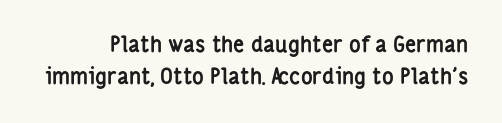
The image shows 22 px bold type, upright; set normal line spacing (1.45x), normal letter spacing, not underlined.
